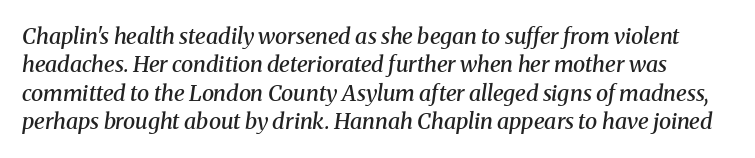
{"italic": "yes", "lean": "right", "slant_degrees": 8, "bold": "semi", "underline": "no", "line_spacing": "normal", "line_spacing_ratio": 1.29, "letter_spacing": "normal", "letter_spacing_em": 0.0, "glyph_px": 22}
